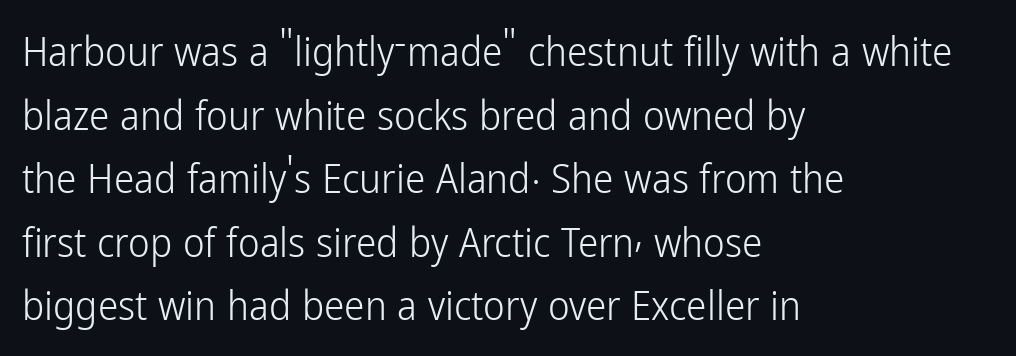
The image shows 41 px light, condensed sans-serif type, upright; set left-aligned, normal line spacing (1.55x), normal letter spacing, not underlined; low stroke contrast and a medium x-height.
